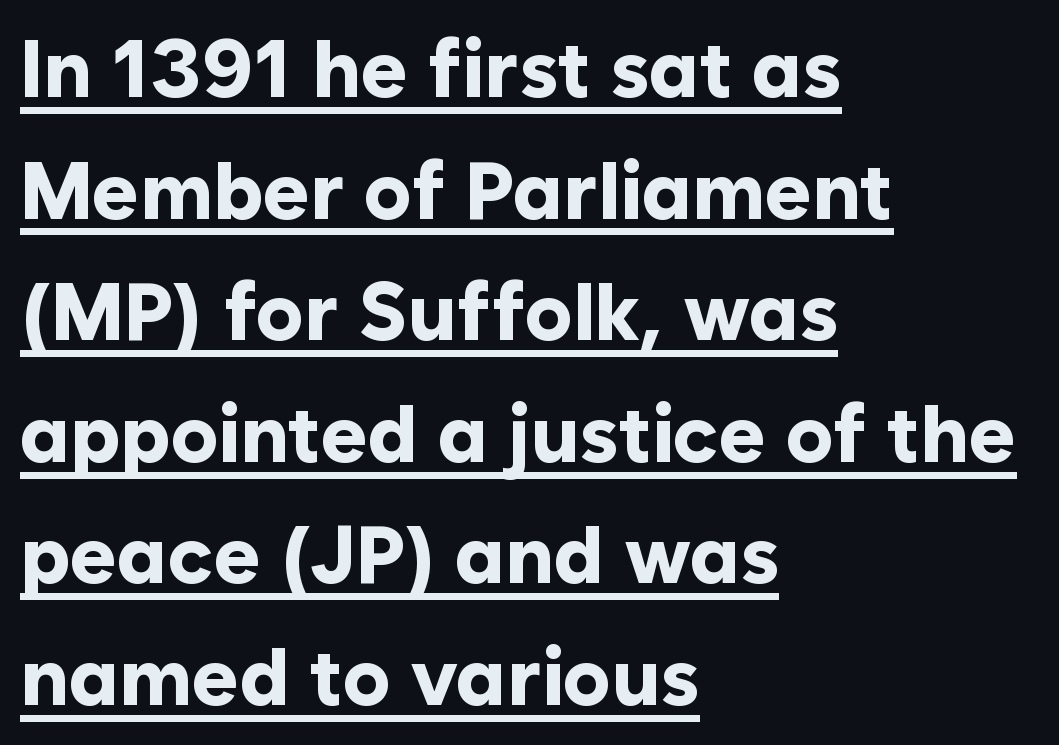
The image shows 80 px bold sans-serif type, upright; set left-aligned, normal line spacing (1.52x), normal letter spacing, underlined; low stroke contrast and a medium x-height.
